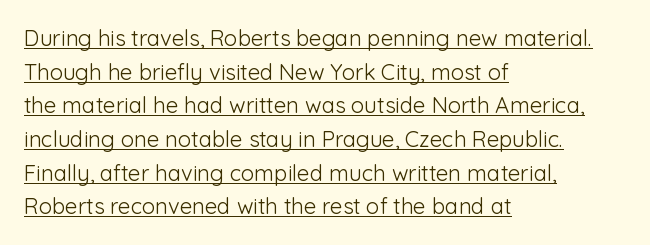
Counters stay open thanks to moderate or lighter strokes. Compared with typical body copy, the letter spacing here is the same. Summary of vertical rhythm: regular, with standard interline spacing. The rendering uses the underline text-decoration. These lines were composed using upright roman letters.
